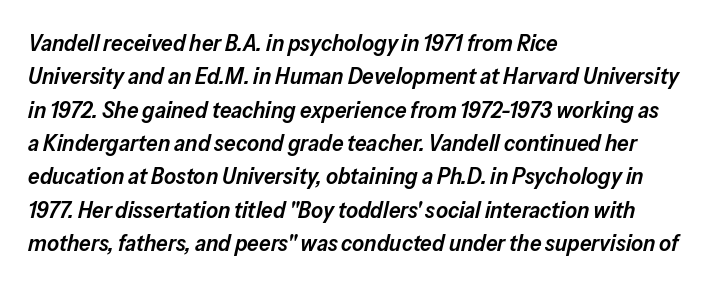
Q: Is the text bold? A: Semi-bold.
Q: Is the text italic (slanted)? A: Yes, it leans right by about 13 degrees.
Q: Is the text underlined? A: No.
Q: How is the paragraph aligned? A: Left-aligned.
Q: Is the spacing between letters normal or unusually wide? A: Normal.
Q: Is the spacing between lines tight, normal or loose? A: Normal.
